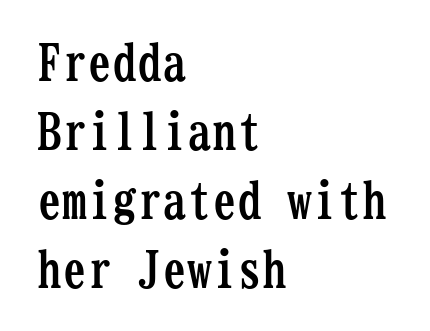
Q: Is the text bold? A: Yes.
Q: Is the text italic (slanted)? A: No, it is upright.
Q: Is the typeface a serif or a sans-serif typeface? A: Serif.
Q: Is the text underlined? A: No.
Q: How is the paragraph aligned? A: Left-aligned.
Q: Is the spacing between letters normal or unusually wide? A: Normal.
Q: Is the spacing between lines tight, normal or loose? A: Normal.
Q: Width (condensed, normal, or wide)? A: Condensed.
Q: Stroke contrast? A: Low.
Q: x-height? A: Medium.
Q: Monospaced? A: Yes.
